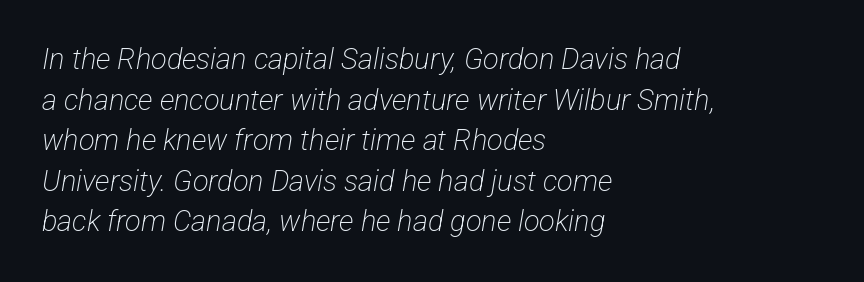
Q: Is the text bold? A: No.
Q: Is the typeface a serif or a sans-serif typeface? A: Sans-serif.
Q: Is the text underlined? A: No.
Q: How is the paragraph aligned? A: Left-aligned.
Q: Is the spacing between letters normal or unusually wide? A: Normal.
Q: Is the spacing between lines tight, normal or loose? A: Normal.
Q: Width (condensed, normal, or wide)? A: Condensed.
Q: Stroke contrast? A: Low.
Q: x-height? A: Medium.
Q: Monospaced? A: No.
